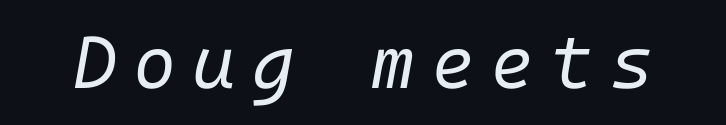
{"italic": "yes", "lean": "right", "slant_degrees": 10, "bold": "no", "weight": "regular", "width": "normal", "stroke_contrast": "low", "x_height": "medium", "underline": "no", "letter_spacing": "wide", "letter_spacing_em": 0.22, "glyph_px": 74}
